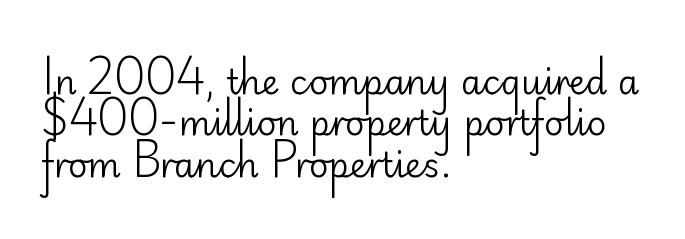
Q: Is the text bold? A: No.
Q: Is the text italic (slanted)? A: No, it is upright.
Q: Is the typeface a serif or a sans-serif typeface? A: Sans-serif.
Q: Is the text underlined? A: No.
Q: How is the paragraph aligned? A: Left-aligned.
Q: Is the spacing between letters normal or unusually wide? A: Normal.
Q: Width (condensed, normal, or wide)? A: Normal.
Q: Stroke contrast? A: Low.
Q: x-height? A: Small.
Q: Monospaced? A: No.
